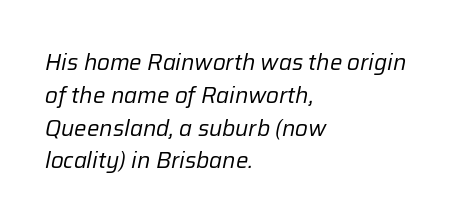
{"italic": "yes", "lean": "right", "slant_degrees": 12, "bold": "no", "underline": "no", "align": "left", "line_spacing": "normal", "line_spacing_ratio": 1.49, "letter_spacing": "normal", "letter_spacing_em": 0.0, "glyph_px": 22}
